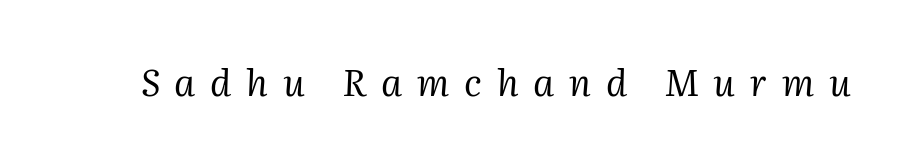
The image shows 37 px regular-weight serif type, italic (leaning right); set unusually wide letter spacing (+0.4 em), not underlined; medium stroke contrast and a medium x-height.
